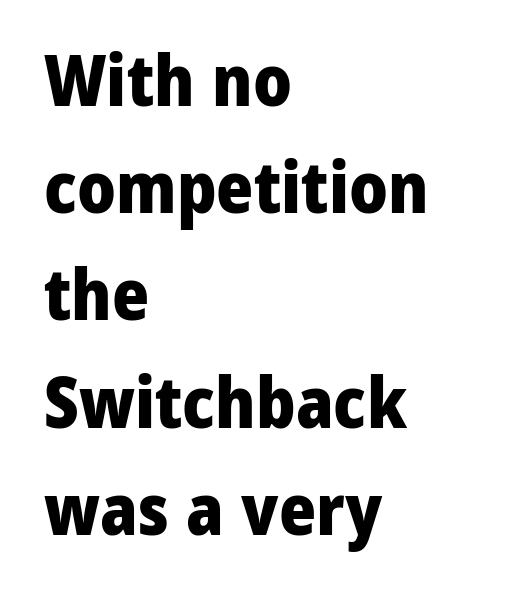
{"serif": "no", "italic": "no", "bold": "yes", "weight": "heavy", "width": "normal", "stroke_contrast": "low", "x_height": "medium", "monospaced": "no", "underline": "no", "align": "left", "line_spacing": "normal", "line_spacing_ratio": 1.51, "letter_spacing": "normal", "letter_spacing_em": 0.0, "glyph_px": 71}
